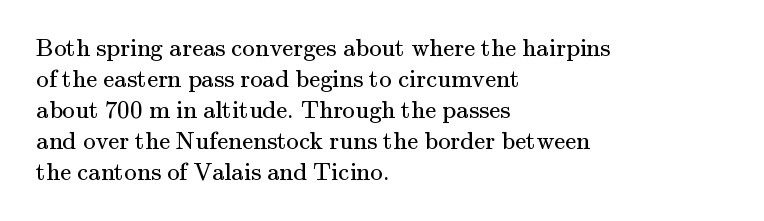
A light-to-regular cut is what we see here. Clear beneath every line of the passage. Vertical strokes here are truly vertical. The passage shown has conventional tracking throughout. Leftover space on each line is placed entirely after the last word.
